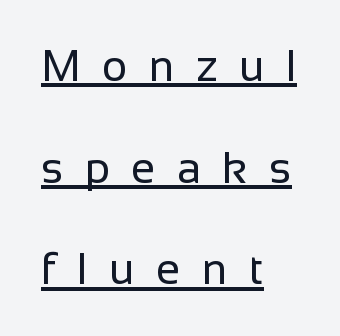
Q: Is the text bold? A: No.
Q: Is the text italic (slanted)? A: No, it is upright.
Q: Is the typeface a serif or a sans-serif typeface? A: Sans-serif.
Q: Is the text underlined? A: Yes.
Q: How is the paragraph aligned? A: Left-aligned.
Q: Is the spacing between letters normal or unusually wide? A: Unusually wide.
Q: Is the spacing between lines tight, normal or loose? A: Loose.
Q: Width (condensed, normal, or wide)? A: Normal.
Q: Stroke contrast? A: Low.
Q: x-height? A: Medium.
Q: Monospaced? A: No.
